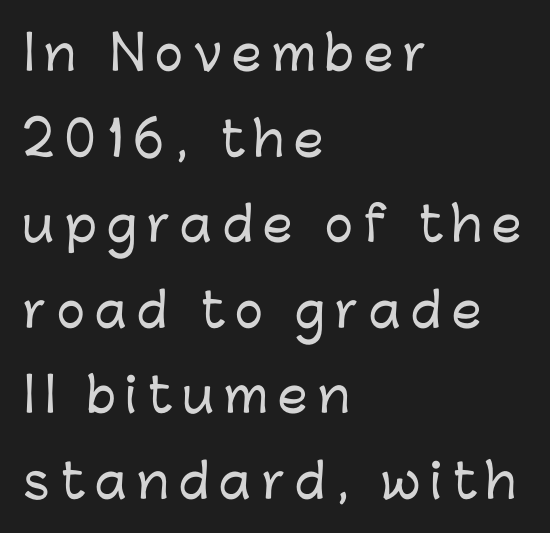
The image shows 47 px sans-serif type, upright; set left-aligned, line spacing 1.82x, unusually wide letter spacing (+0.22 em), not underlined; low stroke contrast and a medium x-height.
